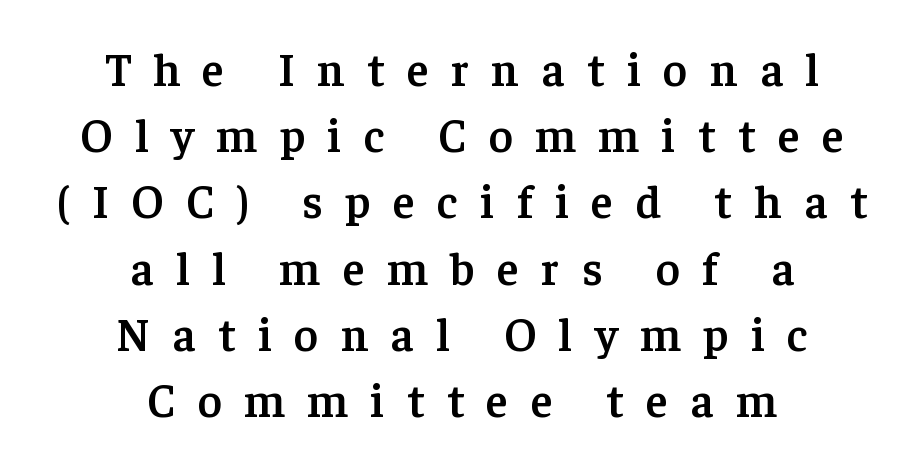
The image shows 46 px semibold serif type, upright; set centered, normal line spacing (1.44x), unusually wide letter spacing (+0.49 em), not underlined; low stroke contrast and a medium x-height.
